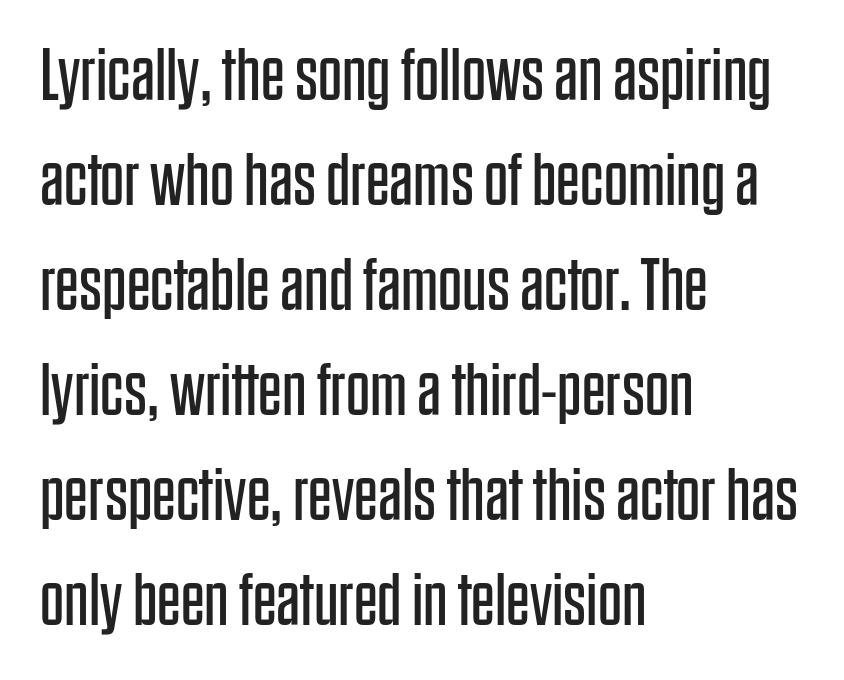
The words here are not underlined. Proportional: the letters do not fall into vertical columns. The designer went with a sans here, leaving each stem footless. Notice how the stems are strictly vertical — no italics here. The rendering uses a moderate line-height, typical for paragraphs. Characters follow at the spacing the type designer built in.
